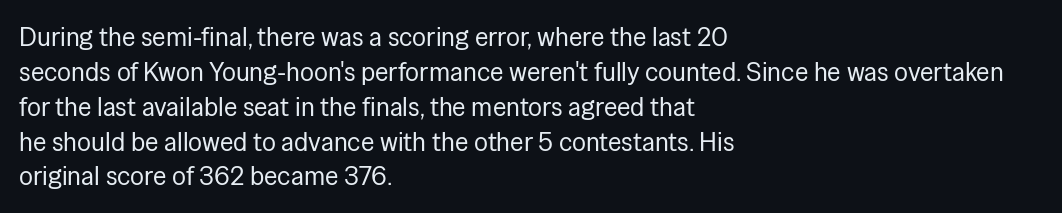
{"italic": "no", "bold": "no", "underline": "no", "align": "left", "line_spacing": "normal", "line_spacing_ratio": 1.34, "letter_spacing": "normal", "letter_spacing_em": 0.0, "glyph_px": 26}
